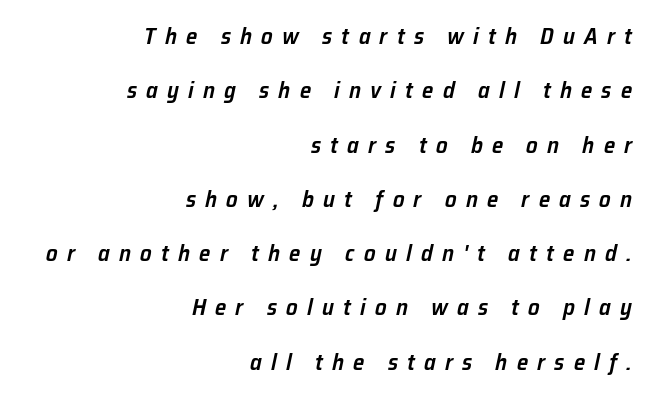
Would a proofreader flag this as italicized? Yes. Any mark beneath the type? The region is blank. Bold? Not quite — semibold, heavier than regular but stopping short. Notice how the passage keeps a crisp vertical edge on the right only.
